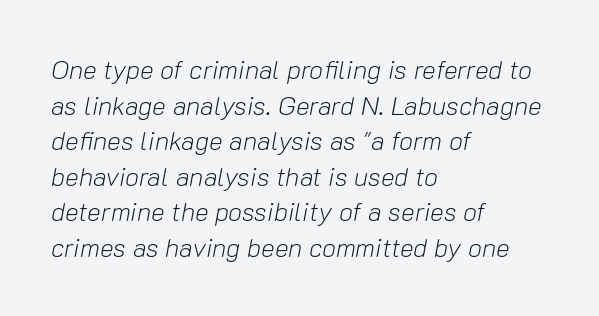
{"italic": "yes", "lean": "right", "slant_degrees": 10, "bold": "no", "underline": "no", "align": "left", "line_spacing": "normal", "line_spacing_ratio": 1.37, "letter_spacing": "normal", "letter_spacing_em": 0.0, "glyph_px": 26}
